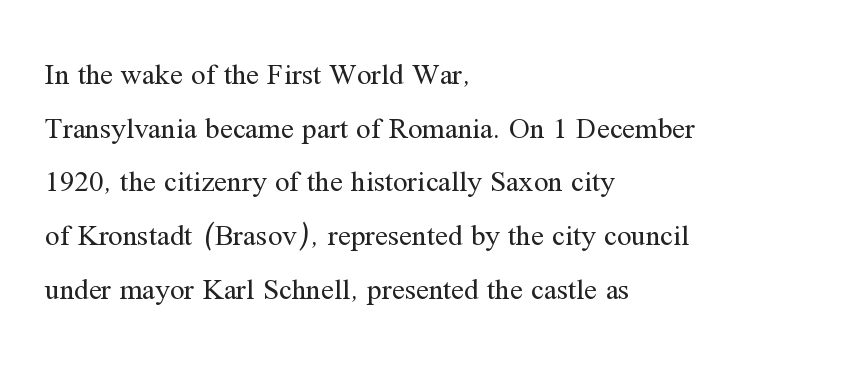
The image shows 29 px regular-weight serif type, upright; set left-aligned, line spacing 1.85x, normal letter spacing, not underlined; medium stroke contrast and a medium x-height.
